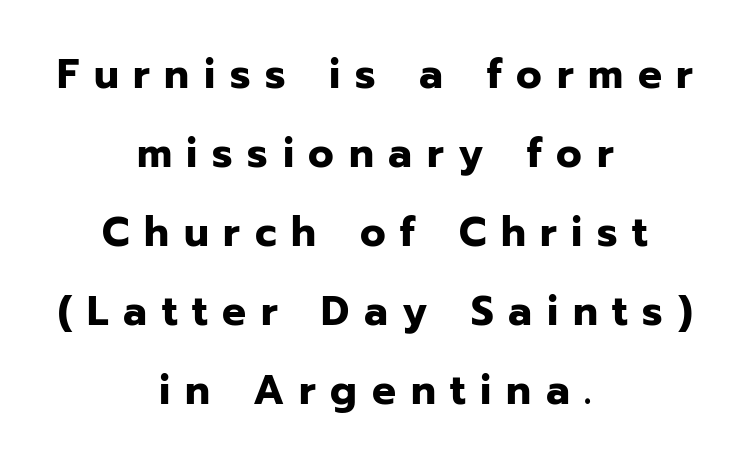
{"serif": "no", "italic": "no", "bold": "yes", "weight": "bold", "width": "normal", "stroke_contrast": "low", "x_height": "medium", "monospaced": "no", "underline": "no", "align": "center", "line_spacing_ratio": 1.88, "letter_spacing": "wide", "letter_spacing_em": 0.35, "glyph_px": 42}
